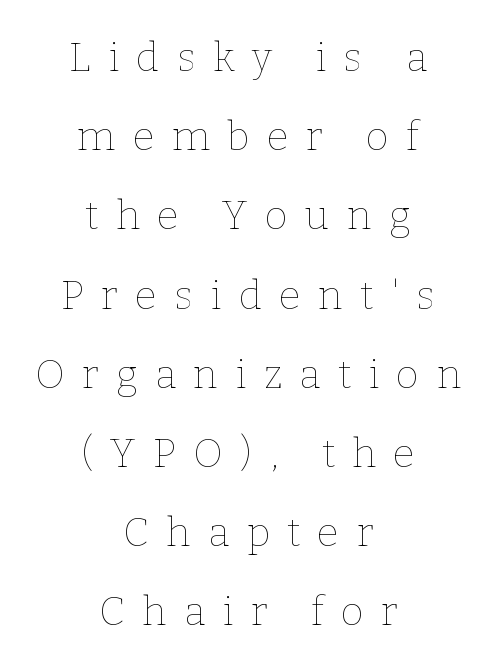
{"italic": "no", "bold": "no", "weight": "thin", "width": "normal", "stroke_contrast": "low", "x_height": "medium", "monospaced": "no", "underline": "no", "align": "center", "line_spacing": "loose", "line_spacing_ratio": 1.98, "letter_spacing": "wide", "letter_spacing_em": 0.43, "glyph_px": 40}
